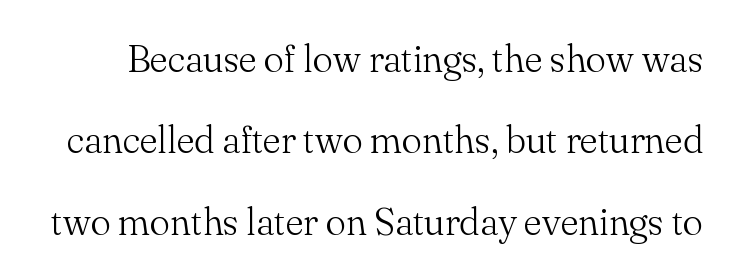
The image shows 38 px light serif type, upright; set loose line spacing (2.14x), normal letter spacing, not underlined; medium stroke contrast and a small x-height.
